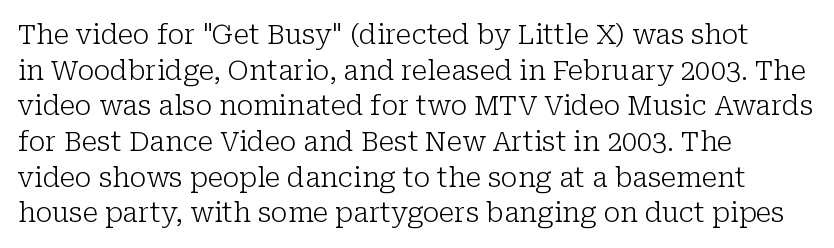
The image shows 27 px text type, upright; set left-aligned, normal line spacing (1.32x), normal letter spacing, not underlined.
